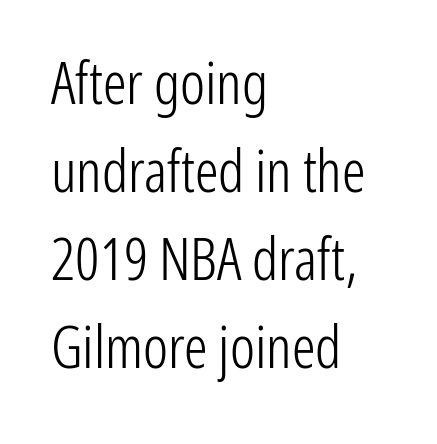
{"serif": "no", "italic": "no", "bold": "no", "weight": "light", "width": "condensed", "stroke_contrast": "low", "x_height": "medium", "monospaced": "no", "underline": "no", "align": "left", "line_spacing": "normal", "line_spacing_ratio": 1.49, "letter_spacing": "normal", "letter_spacing_em": 0.0, "glyph_px": 59}
